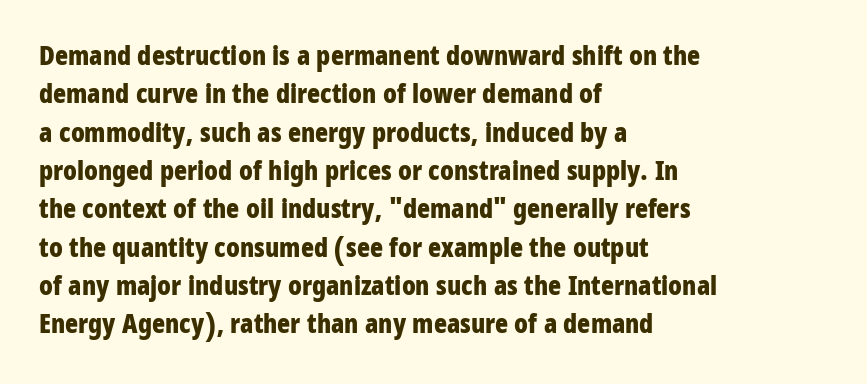
Q: Is the text bold? A: Yes.
Q: Is the text italic (slanted)? A: No, it is upright.
Q: Is the text underlined? A: No.
Q: How is the paragraph aligned? A: Left-aligned.
Q: Is the spacing between letters normal or unusually wide? A: Normal.
Q: Is the spacing between lines tight, normal or loose? A: Normal.
